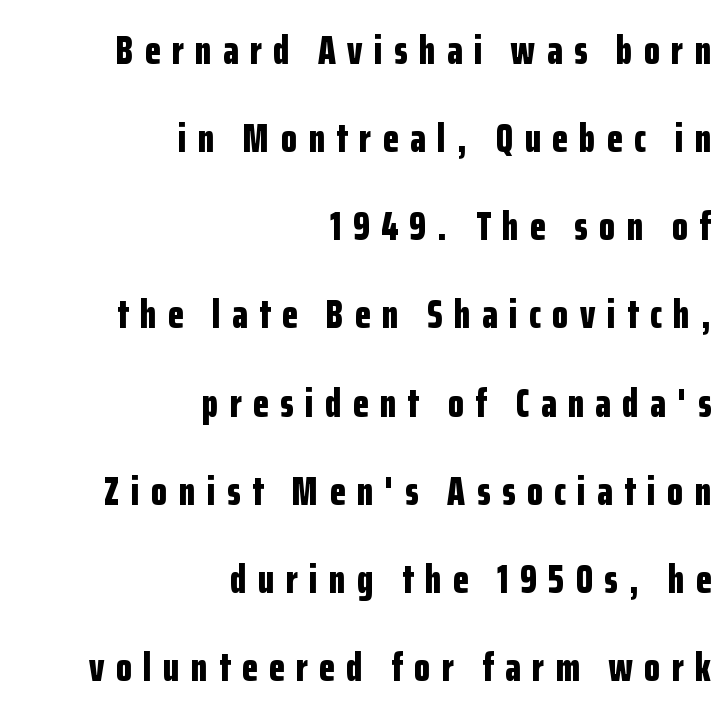
Q: Is the text bold? A: Yes.
Q: Is the text italic (slanted)? A: No, it is upright.
Q: Is the typeface a serif or a sans-serif typeface? A: Sans-serif.
Q: Is the text underlined? A: No.
Q: How is the paragraph aligned? A: Right-aligned.
Q: Is the spacing between letters normal or unusually wide? A: Unusually wide.
Q: Is the spacing between lines tight, normal or loose? A: Loose.
Q: Width (condensed, normal, or wide)? A: Condensed.
Q: Stroke contrast? A: Low.
Q: x-height? A: Medium.
Q: Monospaced? A: No.
